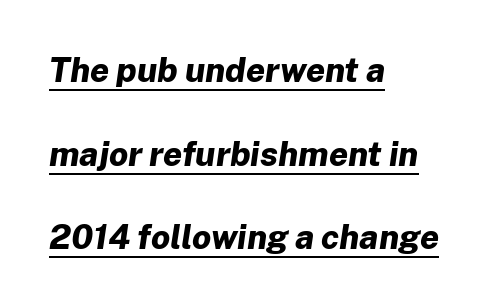
{"italic": "yes", "lean": "right", "slant_degrees": 8, "bold": "yes", "weight": "bold", "width": "normal", "stroke_contrast": "low", "x_height": "medium", "monospaced": "no", "underline": "yes", "align": "left", "line_spacing": "loose", "line_spacing_ratio": 2.46, "letter_spacing": "normal", "letter_spacing_em": 0.0, "glyph_px": 34}
